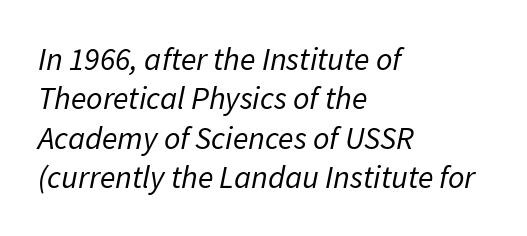
{"italic": "yes", "lean": "right", "slant_degrees": 11, "bold": "no", "weight": "regular", "width": "normal", "stroke_contrast": "low", "x_height": "medium", "monospaced": "no", "underline": "no", "align": "left", "line_spacing_ratio": 1.23, "letter_spacing": "normal", "letter_spacing_em": 0.0, "glyph_px": 32}
